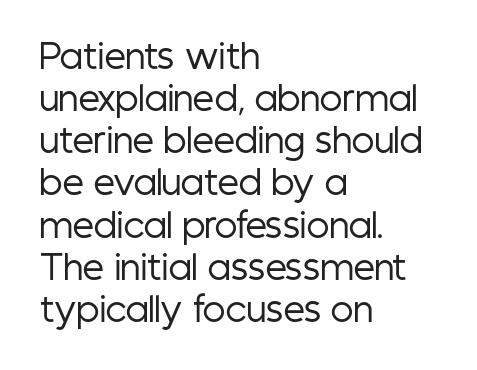
{"serif": "no", "italic": "no", "bold": "no", "weight": "regular", "width": "condensed", "stroke_contrast": "low", "x_height": "medium", "monospaced": "no", "underline": "no", "align": "left", "line_spacing_ratio": 1.24, "letter_spacing": "normal", "letter_spacing_em": 0.0, "glyph_px": 34}
